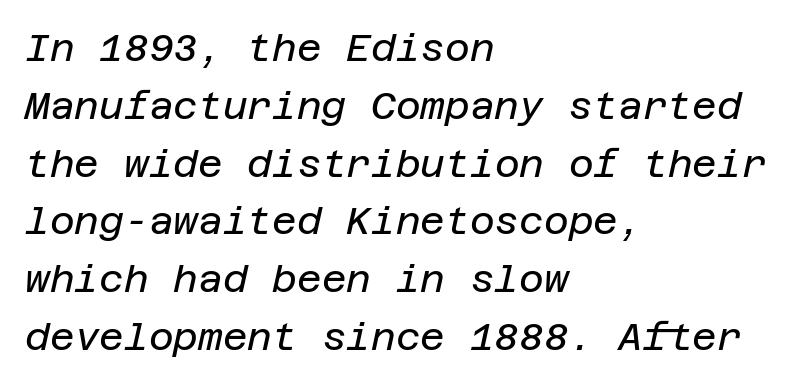
Alignment: flush left. The strokes are not fattened; the text isn't bold. Students, observe: this is what conventionally led text looks like. Is the letter spacing exaggerated? No — it looks like the ordinary default.
